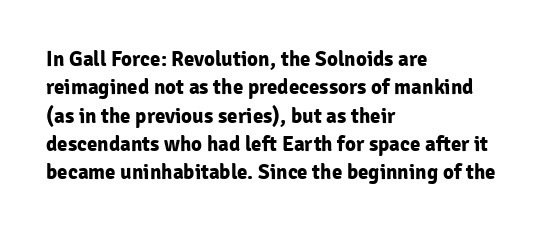
The image shows 21 px bold type, upright; set left-aligned, normal line spacing (1.35x), normal letter spacing, not underlined.
